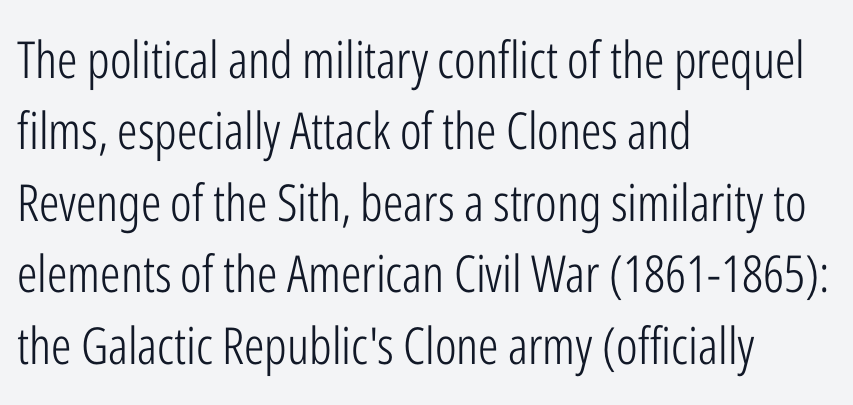
{"serif": "no", "italic": "no", "bold": "no", "weight": "light", "width": "condensed", "stroke_contrast": "low", "x_height": "medium", "monospaced": "no", "underline": "no", "align": "left", "line_spacing": "normal", "line_spacing_ratio": 1.4, "letter_spacing": "normal", "letter_spacing_em": 0.0, "glyph_px": 51}
